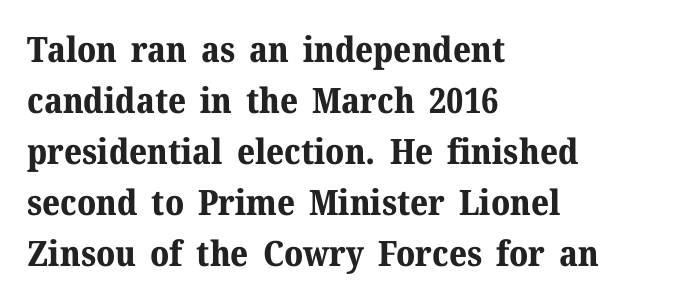
Q: Is the text bold? A: Yes.
Q: Is the text italic (slanted)? A: No, it is upright.
Q: Is the typeface a serif or a sans-serif typeface? A: Serif.
Q: Is the text underlined? A: No.
Q: How is the paragraph aligned? A: Left-aligned.
Q: Is the spacing between letters normal or unusually wide? A: Normal.
Q: Is the spacing between lines tight, normal or loose? A: Normal.
Q: Width (condensed, normal, or wide)? A: Normal.
Q: Stroke contrast? A: Medium.
Q: x-height? A: Medium.
Q: Monospaced? A: No.
